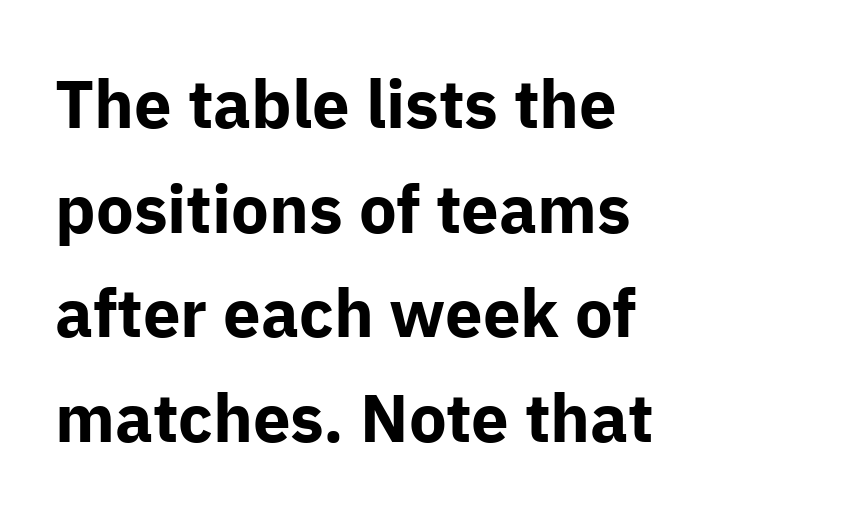
The image shows 67 px bold sans-serif type, upright; set left-aligned, normal line spacing (1.56x), normal letter spacing, not underlined; low stroke contrast and a medium x-height.
